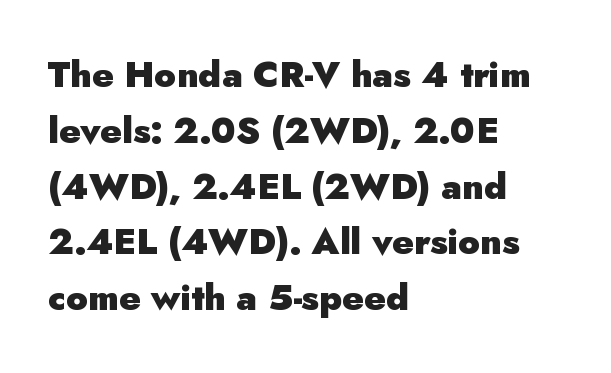
{"serif": "no", "italic": "no", "bold": "yes", "weight": "heavy", "width": "normal", "stroke_contrast": "low", "x_height": "small", "monospaced": "no", "underline": "no", "align": "left", "line_spacing": "normal", "line_spacing_ratio": 1.55, "letter_spacing": "normal", "letter_spacing_em": 0.0, "glyph_px": 36}
